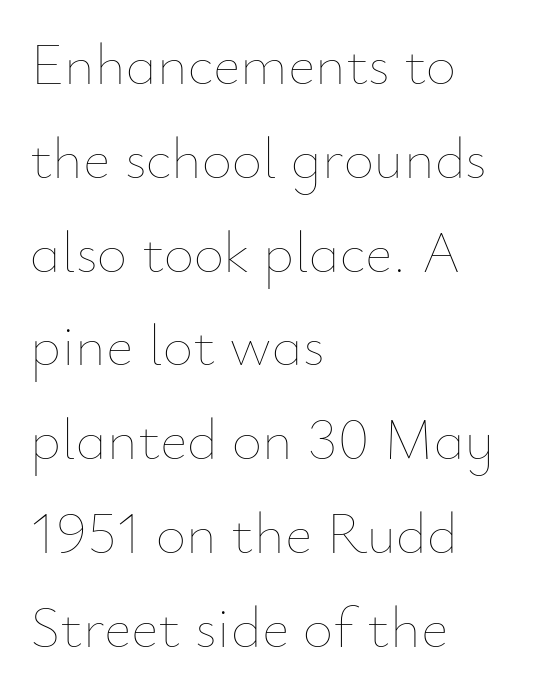
The image shows 59 px thin type, upright; set left-aligned, normal line spacing (1.59x), normal letter spacing, not underlined; low stroke contrast and a small x-height.
